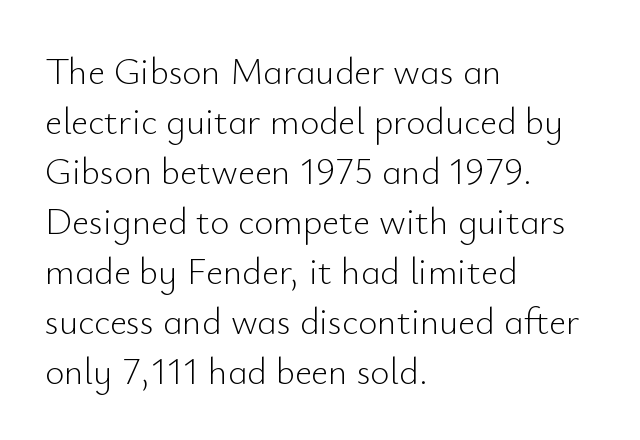
Think standard paragraph weight, or any step lighter than that. Proportional: the letters do not fall into vertical columns. Descenders hang freely into open space. A typesetter would call this leading conventional body-copy spacing. The passage is arranged the way most books set body copy — flush left.
